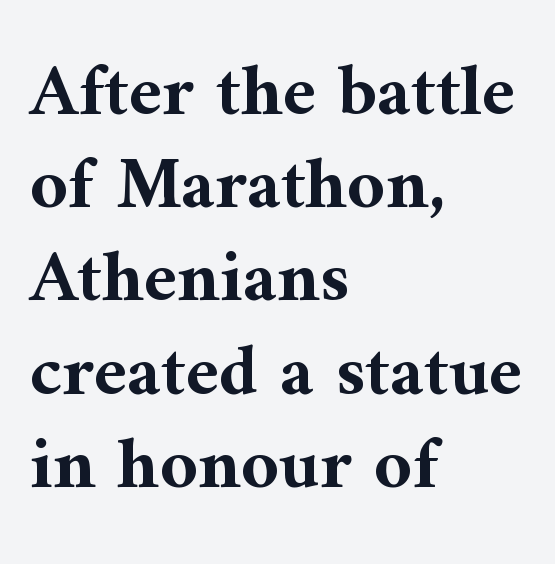
Q: Is the text bold? A: Yes.
Q: Is the text italic (slanted)? A: No, it is upright.
Q: Is the typeface a serif or a sans-serif typeface? A: Serif.
Q: Is the text underlined? A: No.
Q: How is the paragraph aligned? A: Left-aligned.
Q: Is the spacing between letters normal or unusually wide? A: Normal.
Q: Is the spacing between lines tight, normal or loose? A: Normal.
Q: Width (condensed, normal, or wide)? A: Normal.
Q: Stroke contrast? A: Medium.
Q: x-height? A: Medium.
Q: Monospaced? A: No.
